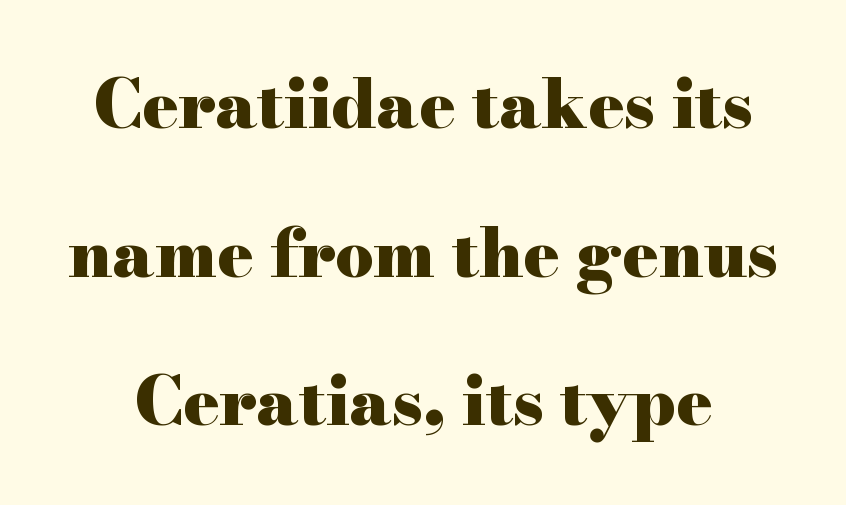
{"serif": "yes", "italic": "no", "bold": "yes", "weight": "heavy", "width": "wide", "stroke_contrast": "high", "x_height": "small", "monospaced": "no", "underline": "no", "line_spacing": "loose", "line_spacing_ratio": 2.22, "letter_spacing": "normal", "letter_spacing_em": 0.0, "glyph_px": 67}
